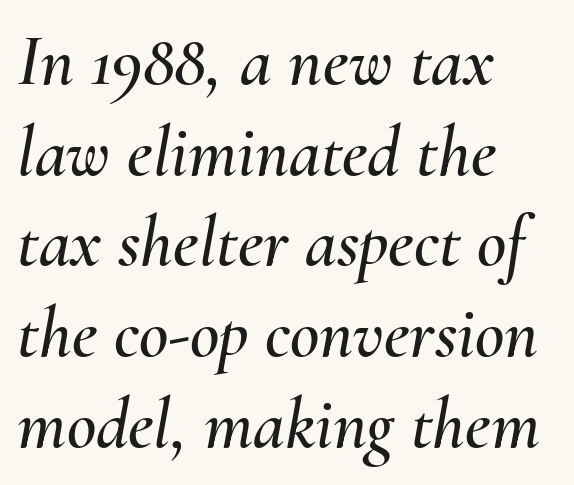
{"italic": "yes", "lean": "right", "slant_degrees": 10, "width": "normal", "stroke_contrast": "medium", "x_height": "small", "monospaced": "no", "underline": "no", "align": "left", "line_spacing": "normal", "line_spacing_ratio": 1.26, "letter_spacing": "normal", "letter_spacing_em": 0.0, "glyph_px": 72}
